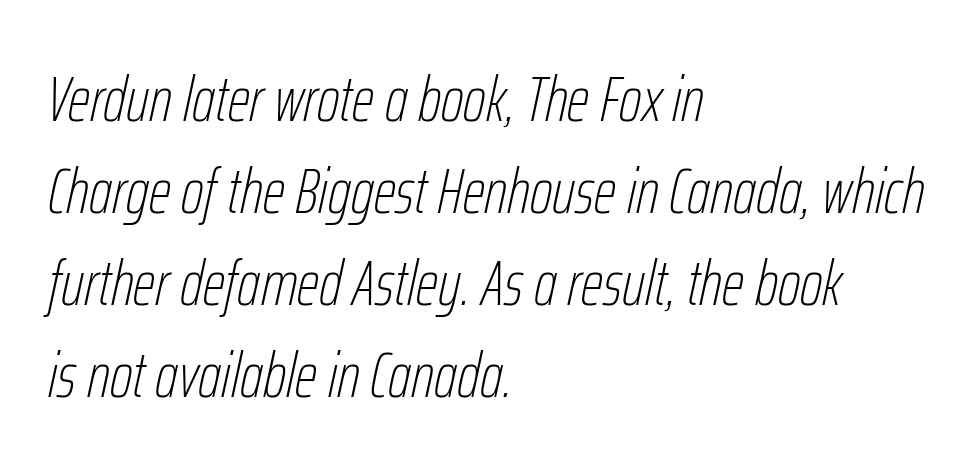
{"italic": "yes", "lean": "right", "slant_degrees": 12, "bold": "no", "weight": "thin", "width": "condensed", "stroke_contrast": "low", "x_height": "medium", "monospaced": "no", "underline": "no", "align": "left", "line_spacing": "normal", "line_spacing_ratio": 1.44, "letter_spacing": "normal", "letter_spacing_em": 0.0, "glyph_px": 64}
